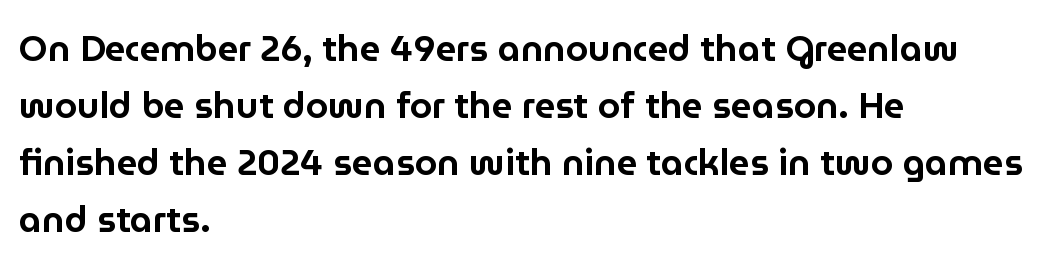
The image shows 36 px sans-serif type, upright; set left-aligned, normal line spacing (1.58x), normal letter spacing, not underlined; low stroke contrast and a medium x-height.
